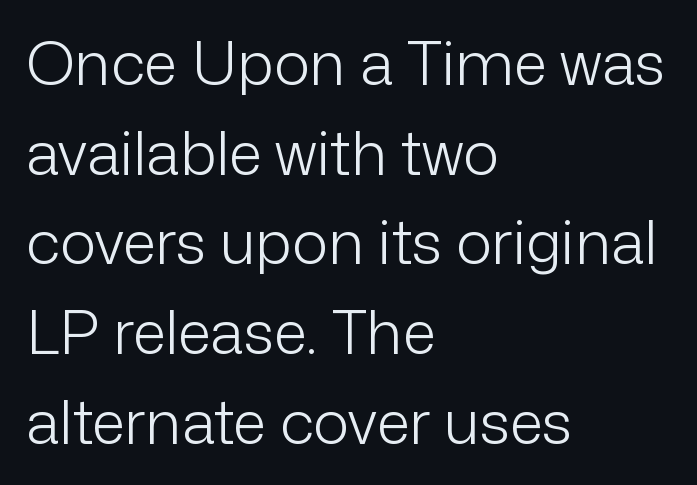
{"serif": "no", "italic": "no", "bold": "no", "weight": "light", "width": "normal", "stroke_contrast": "low", "x_height": "medium", "monospaced": "no", "underline": "no", "align": "left", "line_spacing": "normal", "line_spacing_ratio": 1.47, "letter_spacing": "normal", "letter_spacing_em": 0.0, "glyph_px": 61}
